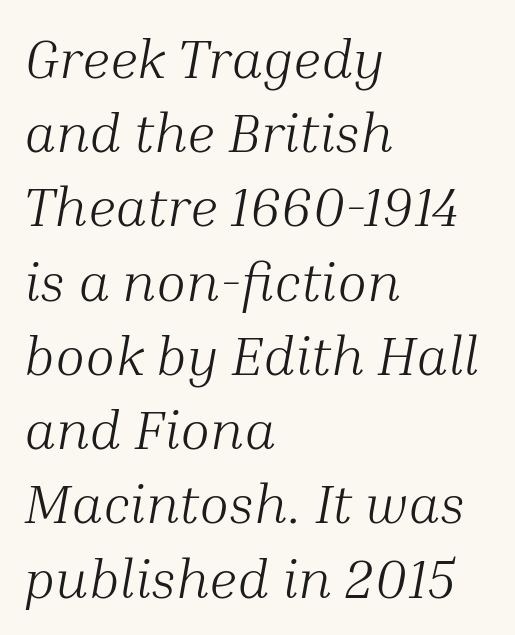
Q: Is the text bold? A: No.
Q: Is the text italic (slanted)? A: Yes, it leans right by about 10 degrees.
Q: Is the typeface a serif or a sans-serif typeface? A: Serif.
Q: Is the text underlined? A: No.
Q: How is the paragraph aligned? A: Left-aligned.
Q: Is the spacing between letters normal or unusually wide? A: Normal.
Q: Is the spacing between lines tight, normal or loose? A: Normal.
Q: Width (condensed, normal, or wide)? A: Normal.
Q: Stroke contrast? A: Medium.
Q: x-height? A: Medium.
Q: Monospaced? A: No.
